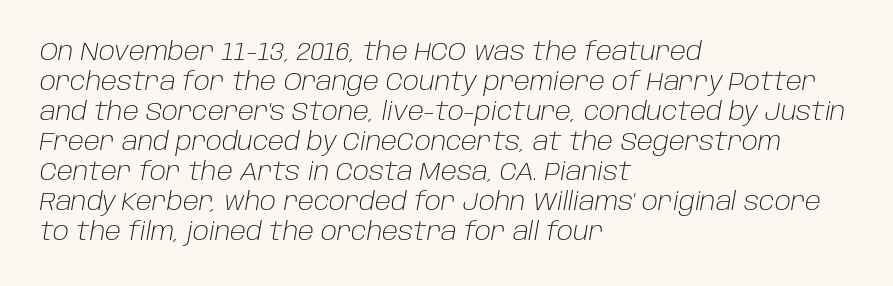
The image shows 25 px text type, italic (leaning right); set left-aligned, line spacing 1.2x, normal letter spacing, not underlined.
